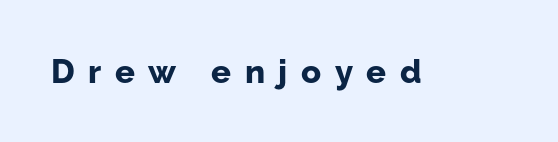
{"serif": "no", "italic": "no", "bold": "yes", "weight": "bold", "width": "normal", "stroke_contrast": "low", "x_height": "medium", "monospaced": "no", "underline": "no", "letter_spacing": "wide", "letter_spacing_em": 0.41, "glyph_px": 33}
